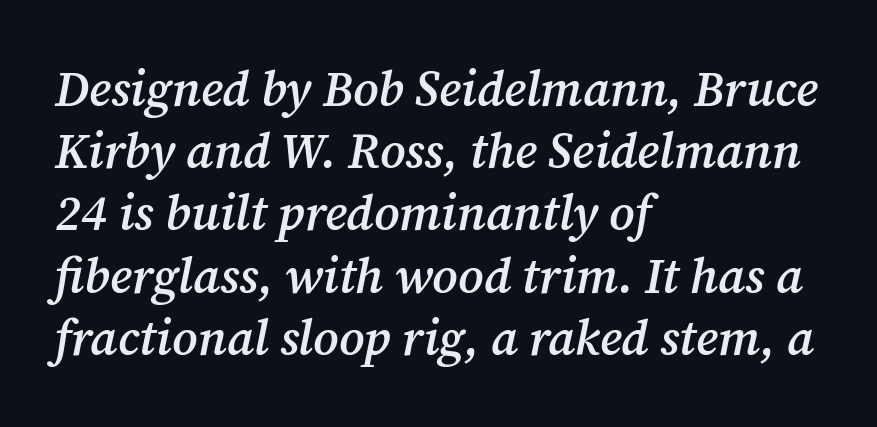
{"serif": "yes", "italic": "yes", "lean": "right", "slant_degrees": 12, "bold": "semi", "weight": "semibold", "width": "normal", "stroke_contrast": "medium", "x_height": "medium", "monospaced": "no", "underline": "no", "align": "left", "line_spacing": "normal", "line_spacing_ratio": 1.27, "letter_spacing": "normal", "letter_spacing_em": 0.0, "glyph_px": 49}
